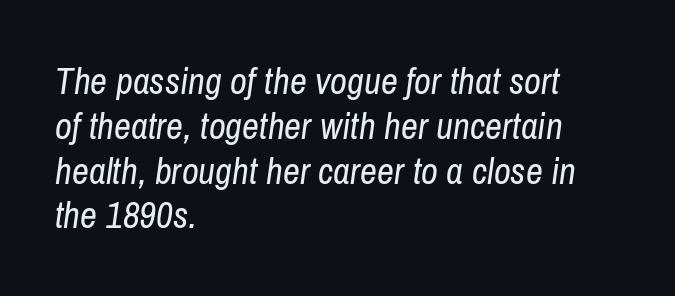
Every row of glyphs begins at an identical x-position on the left. Each letter keeps its own natural width here, so spacing adapts to shape. The typography opts for an oblique posture over an upright one. This rendering leaves character spacing at its baseline value. Is this a heavy cut? Hardly; it is regular or lighter. The baseline area is clear.
